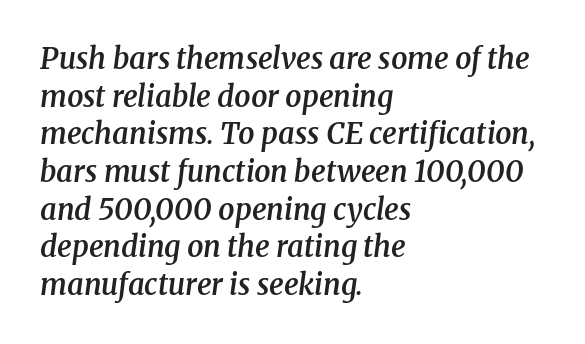
The image shows 29 px semibold serif type, italic (leaning right); set left-aligned, normal line spacing (1.3x), normal letter spacing, not underlined; medium stroke contrast and a medium x-height.
